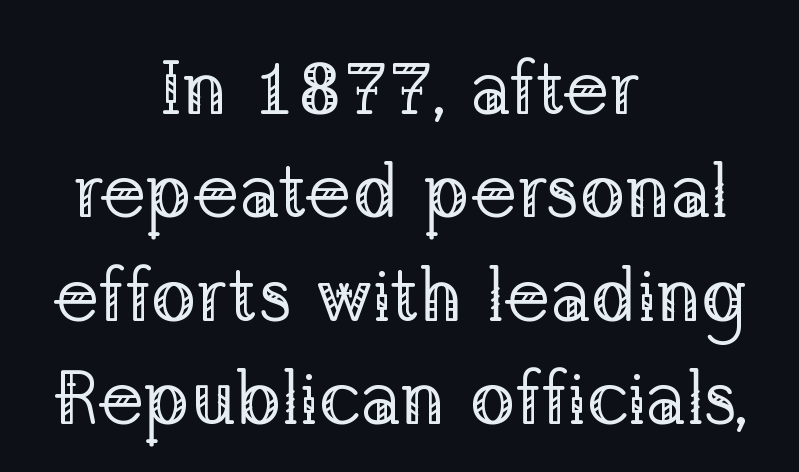
Tracking value appears to be zero — textbook default spacing. Descenders hang freely into open space. Look at the bottom of the vertical strokes: they flare into serifs here. Ink coverage per letter is moderate at most. Is there much room between lines? A standard amount, neither cramped nor airy.
